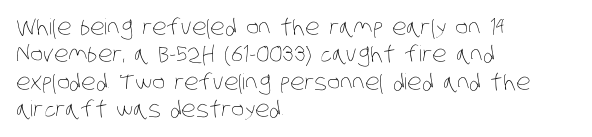
Q: Is the text bold? A: No.
Q: Is the text underlined? A: No.
Q: How is the paragraph aligned? A: Left-aligned.
Q: Is the spacing between letters normal or unusually wide? A: Normal.
